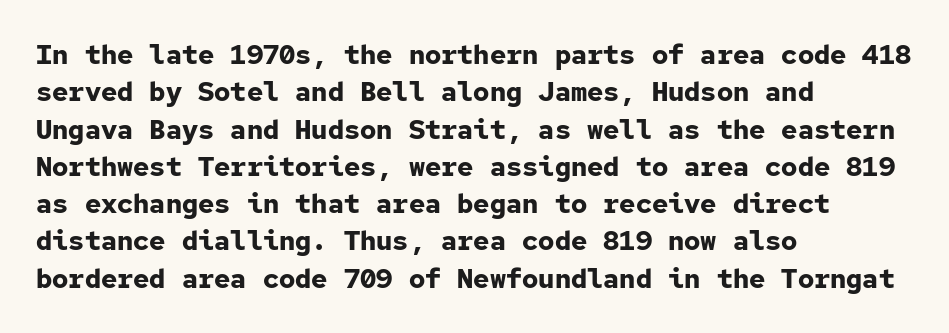
{"italic": "no", "bold": "yes", "underline": "no", "align": "left", "line_spacing": "normal", "line_spacing_ratio": 1.38, "letter_spacing": "normal", "letter_spacing_em": 0.0, "glyph_px": 27}
